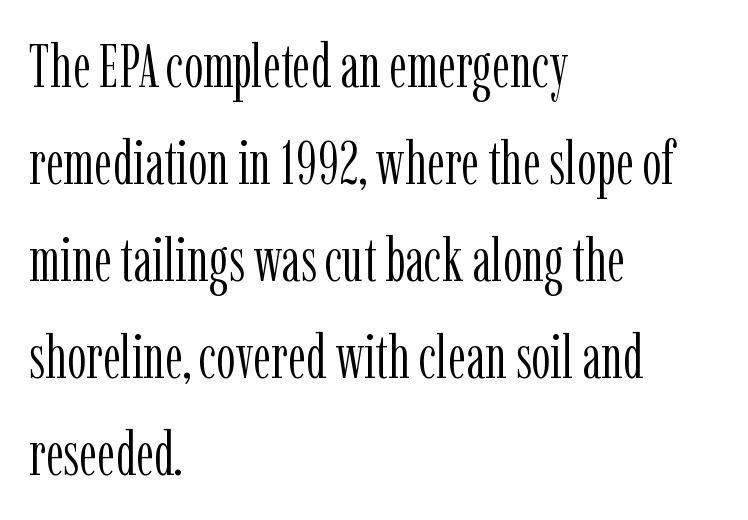
Q: Is the text bold? A: No.
Q: Is the text italic (slanted)? A: No, it is upright.
Q: Is the typeface a serif or a sans-serif typeface? A: Serif.
Q: Is the text underlined? A: No.
Q: How is the paragraph aligned? A: Left-aligned.
Q: Is the spacing between letters normal or unusually wide? A: Normal.
Q: Is the spacing between lines tight, normal or loose? A: Normal.
Q: Width (condensed, normal, or wide)? A: Condensed.
Q: Stroke contrast? A: Low.
Q: x-height? A: Medium.
Q: Monospaced? A: No.
